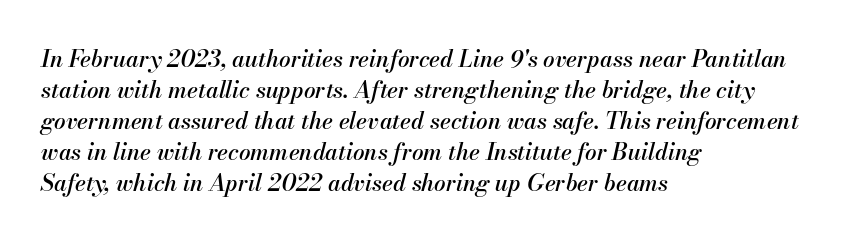
{"italic": "yes", "lean": "right", "slant_degrees": 13, "underline": "no", "align": "left", "line_spacing": "normal", "line_spacing_ratio": 1.35, "letter_spacing": "normal", "letter_spacing_em": 0.0, "glyph_px": 23}
